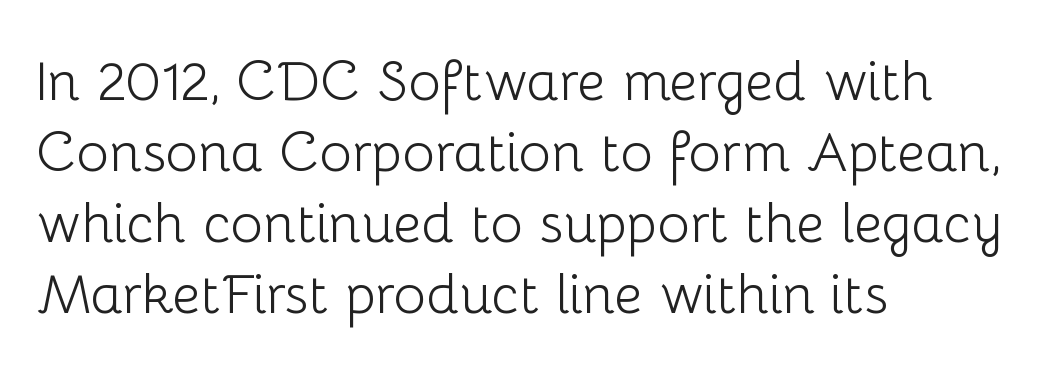
Q: Is the text bold? A: No.
Q: Is the text italic (slanted)? A: No, it is upright.
Q: Is the typeface a serif or a sans-serif typeface? A: Sans-serif.
Q: Is the text underlined? A: No.
Q: How is the paragraph aligned? A: Left-aligned.
Q: Is the spacing between letters normal or unusually wide? A: Normal.
Q: Is the spacing between lines tight, normal or loose? A: Normal.
Q: Width (condensed, normal, or wide)? A: Normal.
Q: Stroke contrast? A: Low.
Q: x-height? A: Medium.
Q: Monospaced? A: No.
